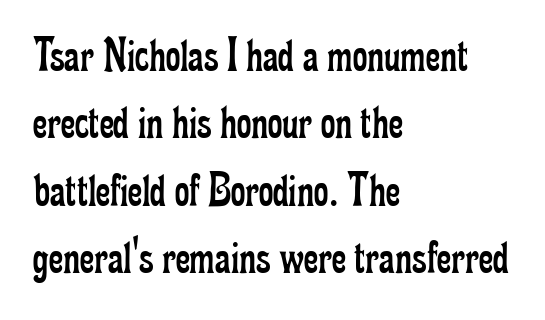
The image shows 50 px regular-weight, condensed serif type, upright; set left-aligned, normal line spacing (1.35x), normal letter spacing, not underlined; low stroke contrast and a small x-height.
